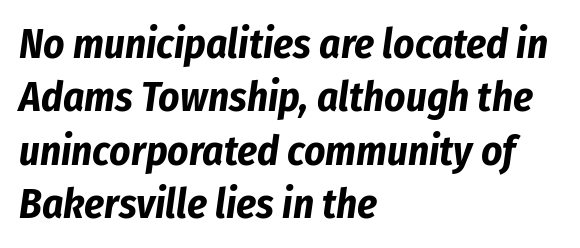
Q: Is the text bold? A: Yes.
Q: Is the text italic (slanted)? A: Yes, it leans right by about 8 degrees.
Q: Is the text underlined? A: No.
Q: How is the paragraph aligned? A: Left-aligned.
Q: Is the spacing between letters normal or unusually wide? A: Normal.
Q: Is the spacing between lines tight, normal or loose? A: Normal.
Q: Width (condensed, normal, or wide)? A: Condensed.
Q: Stroke contrast? A: Low.
Q: x-height? A: Medium.
Q: Monospaced? A: No.
